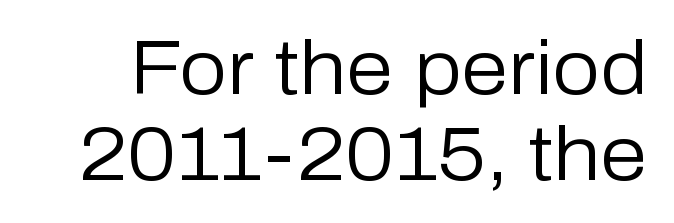
Q: Is the text bold? A: No.
Q: Is the text italic (slanted)? A: No, it is upright.
Q: Is the typeface a serif or a sans-serif typeface? A: Sans-serif.
Q: Is the text underlined? A: No.
Q: Is the spacing between letters normal or unusually wide? A: Normal.
Q: Is the spacing between lines tight, normal or loose? A: Tight.
Q: Width (condensed, normal, or wide)? A: Normal.
Q: Stroke contrast? A: Low.
Q: x-height? A: Medium.
Q: Monospaced? A: No.
